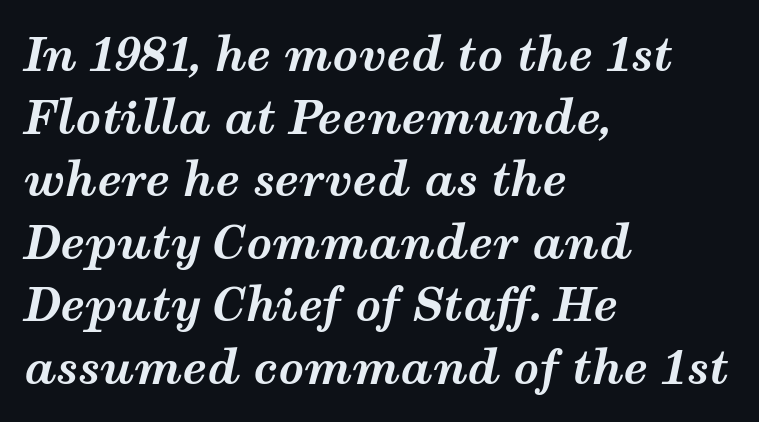
{"italic": "yes", "lean": "right", "slant_degrees": 12, "bold": "yes", "weight": "bold", "width": "wide", "stroke_contrast": "medium", "x_height": "medium", "monospaced": "no", "underline": "no", "align": "left", "line_spacing": "normal", "line_spacing_ratio": 1.39, "letter_spacing": "normal", "letter_spacing_em": 0.0, "glyph_px": 45}
